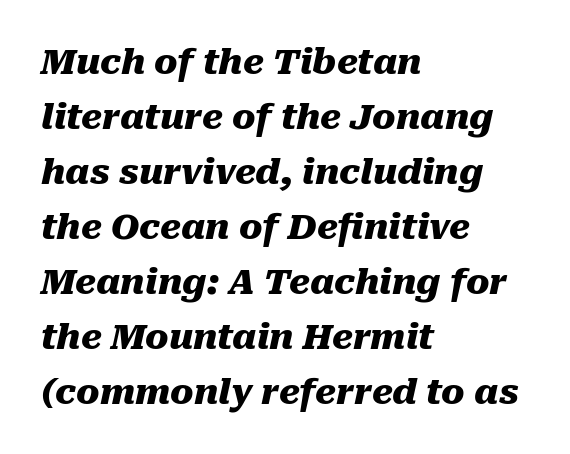
{"italic": "yes", "lean": "right", "slant_degrees": 10, "bold": "yes", "weight": "heavy", "width": "normal", "stroke_contrast": "medium", "x_height": "medium", "monospaced": "no", "underline": "no", "align": "left", "line_spacing": "normal", "line_spacing_ratio": 1.57, "letter_spacing": "normal", "letter_spacing_em": 0.0, "glyph_px": 35}
